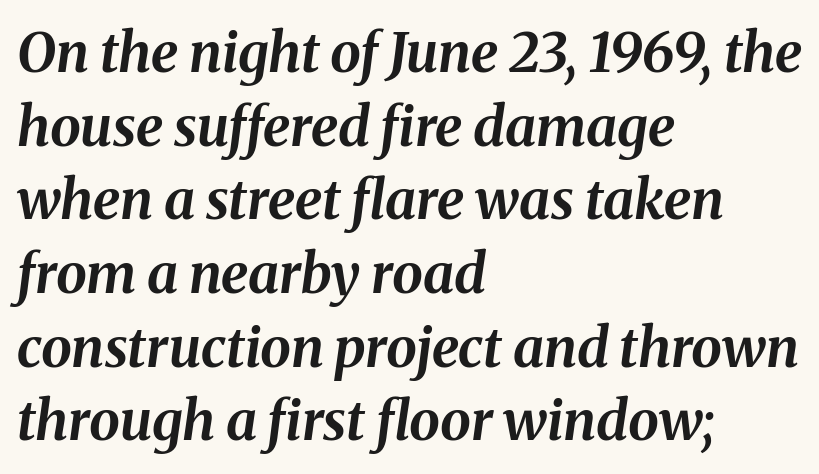
Summary of weight: heavy, a full bold. A bare baseline throughout the passage. A typesetter would call this leading conventional body-copy spacing. Is this a fixed-width face? No — the glyphs have proportional, varying widths.
